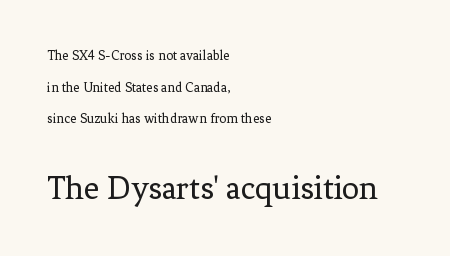
The image shows 34 px regular-weight serif type, upright; set left-aligned, loose line spacing (2.26x), normal letter spacing, not underlined; the second (bottom) block is 2.43x larger; low stroke contrast and a medium x-height.
